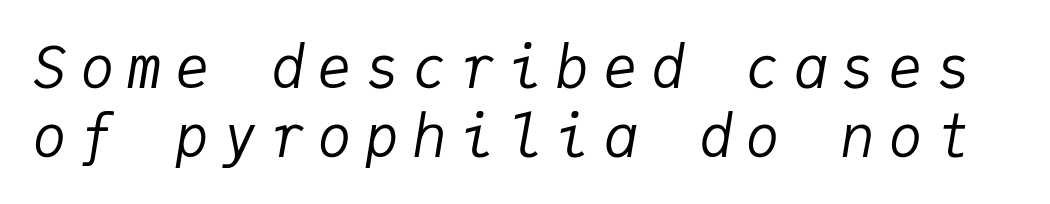
{"italic": "yes", "lean": "right", "slant_degrees": 9, "bold": "no", "weight": "regular", "width": "normal", "stroke_contrast": "low", "x_height": "medium", "monospaced": "yes", "underline": "no", "line_spacing_ratio": 1.19, "letter_spacing": "wide", "letter_spacing_em": 0.22, "glyph_px": 58}
